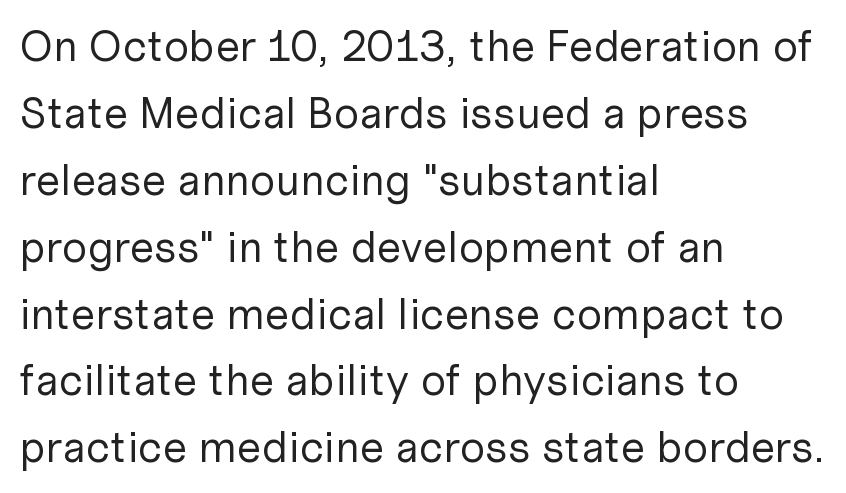
Successive baselines arrive at the customary interval. Nothing heavy about these letters — not bold at all. The rag falls on the right side of this text block. Are there feet on the stems? There aren't — it's a sans. This sample has the flowing, uneven cadence of proportional lettering.
